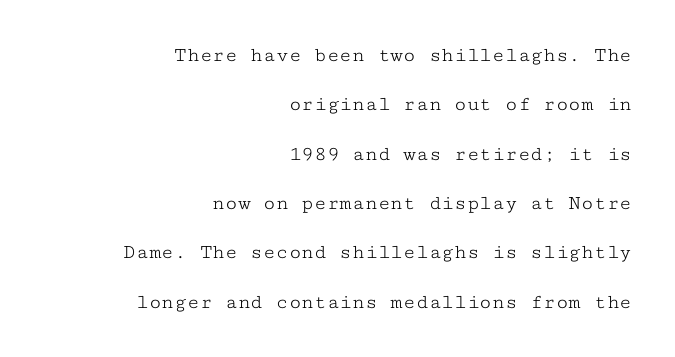
The image shows 21 px text type, upright; set right-aligned, loose line spacing (2.35x), normal letter spacing, not underlined.
